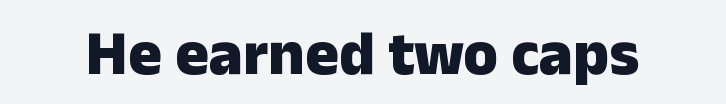
Set as a true bold cut, around the 700 mark. The typography opts for an upright posture over an oblique one. Check where the strokes stop: nothing finishes them off — pure sans. Spacing verdict: proportional, widths tailored to each character.
